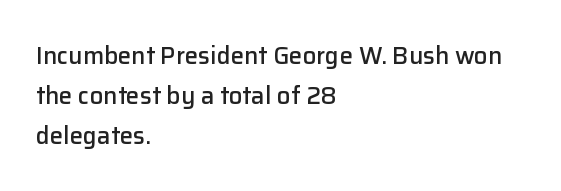
Q: Is the text bold? A: Semi-bold.
Q: Is the text italic (slanted)? A: No, it is upright.
Q: Is the text underlined? A: No.
Q: How is the paragraph aligned? A: Left-aligned.
Q: Is the spacing between letters normal or unusually wide? A: Normal.
Q: Is the spacing between lines tight, normal or loose? A: Normal.
